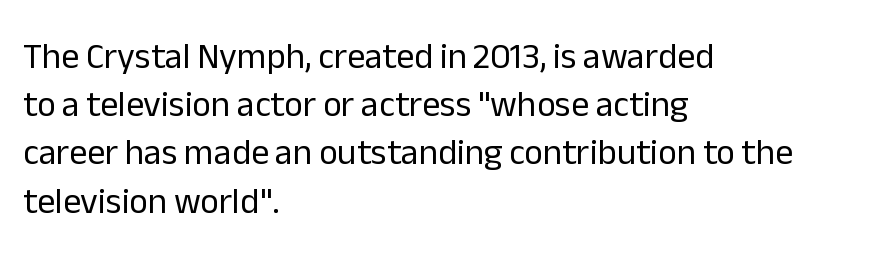
Unmarked baselines from the first word to the last. You could call the tracking neutral — neither tight nor loose. Is this a fixed-width face? No — the glyphs have proportional, varying widths. The strokes are not fattened; the text isn't bold. Style check: upright.
